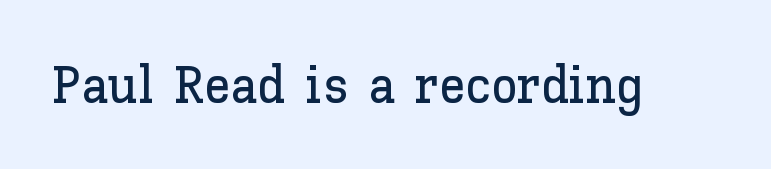
The image shows 53 px text type, upright; set normal letter spacing, not underlined; low stroke contrast and a medium x-height.
